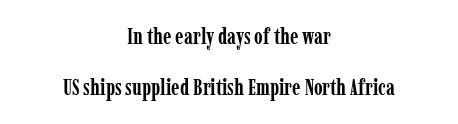
Q: Is the text bold? A: Yes.
Q: Is the text italic (slanted)? A: No, it is upright.
Q: Is the text underlined? A: No.
Q: How is the paragraph aligned? A: Centered.
Q: Is the spacing between letters normal or unusually wide? A: Normal.
Q: Is the spacing between lines tight, normal or loose? A: Loose.
